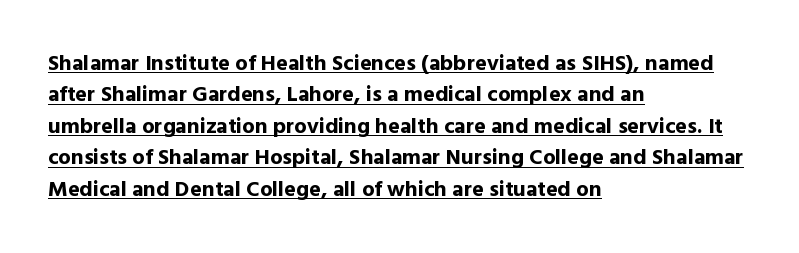
Q: Is the text bold? A: Yes.
Q: Is the text italic (slanted)? A: No, it is upright.
Q: Is the text underlined? A: Yes.
Q: How is the paragraph aligned? A: Left-aligned.
Q: Is the spacing between letters normal or unusually wide? A: Normal.
Q: Is the spacing between lines tight, normal or loose? A: Normal.
